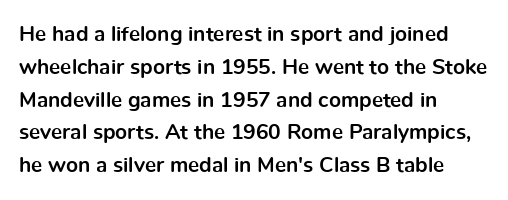
{"italic": "no", "bold": "yes", "underline": "no", "align": "left", "line_spacing": "normal", "line_spacing_ratio": 1.56, "letter_spacing": "normal", "letter_spacing_em": 0.0, "glyph_px": 21}
